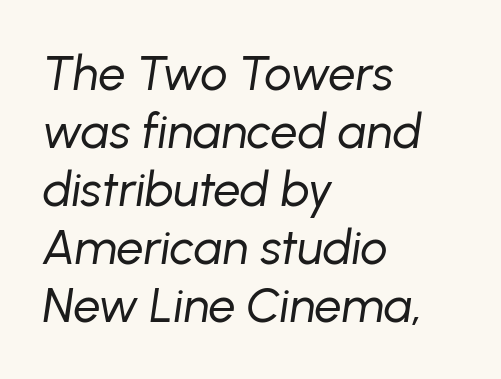
Q: Is the text bold? A: No.
Q: Is the text italic (slanted)? A: Yes, it leans right by about 8 degrees.
Q: Is the text underlined? A: No.
Q: How is the paragraph aligned? A: Left-aligned.
Q: Is the spacing between letters normal or unusually wide? A: Normal.
Q: Width (condensed, normal, or wide)? A: Normal.
Q: Stroke contrast? A: Low.
Q: x-height? A: Medium.
Q: Monospaced? A: No.
